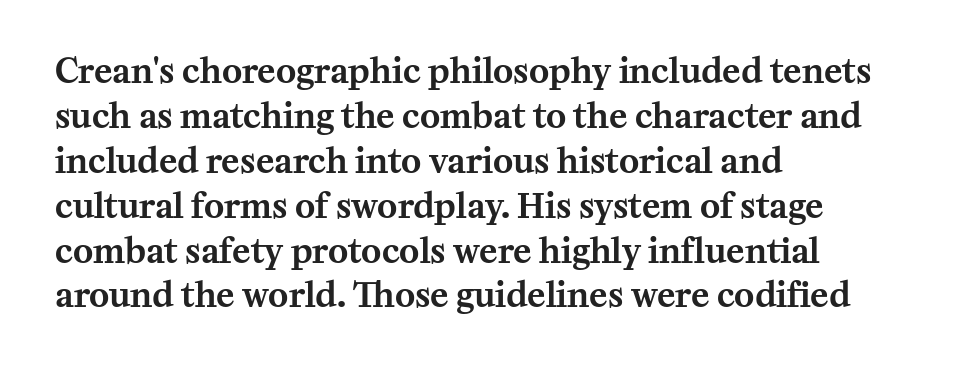
Words float on clear page, feet unadorned. Each line starts at the same left margin while the right side varies. A roman cut, with each character standing at attention. Students, observe: this is what conventionally led text looks like. This is serif lettering, the kind often seen in printed books. Is the letter spacing exaggerated? No — it looks like the ordinary default.
